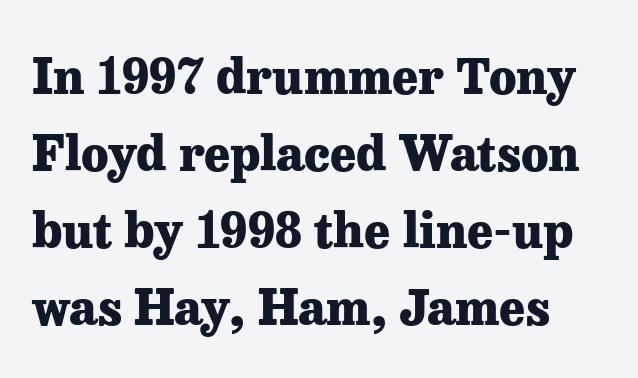
The image shows 49 px heavy serif type, upright; set normal line spacing (1.57x), normal letter spacing, not underlined; low stroke contrast and a medium x-height.
